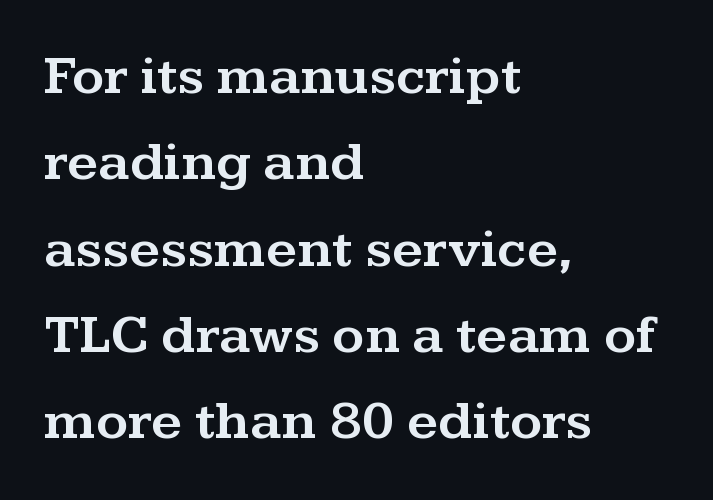
Q: Is the text italic (slanted)? A: No, it is upright.
Q: Is the typeface a serif or a sans-serif typeface? A: Serif.
Q: Is the text underlined? A: No.
Q: How is the paragraph aligned? A: Left-aligned.
Q: Is the spacing between letters normal or unusually wide? A: Normal.
Q: Is the spacing between lines tight, normal or loose? A: Normal.
Q: Width (condensed, normal, or wide)? A: Wide.
Q: Stroke contrast? A: Medium.
Q: x-height? A: Medium.
Q: Monospaced? A: No.
